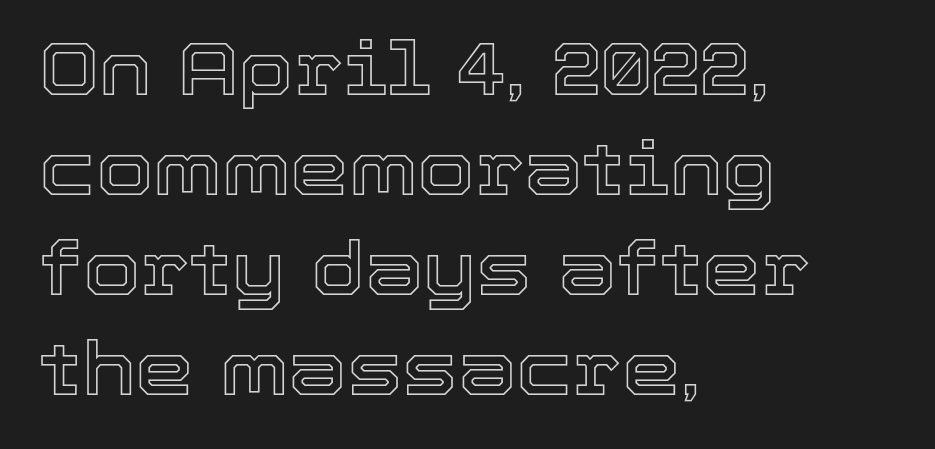
Q: Is the text italic (slanted)? A: No, it is upright.
Q: Is the text underlined? A: No.
Q: How is the paragraph aligned? A: Left-aligned.
Q: Is the spacing between letters normal or unusually wide? A: Normal.
Q: Is the spacing between lines tight, normal or loose? A: Normal.
Q: Width (condensed, normal, or wide)? A: Normal.
Q: x-height? A: Medium.
Q: Monospaced? A: No.
